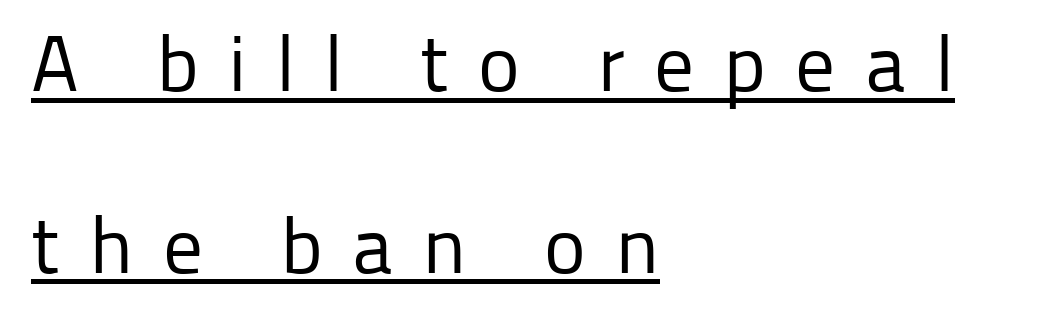
The letters look calm and open, with moderate or lighter stems. One-word summary of the alignment: left. Honestly, the underline is the first thing you notice here. A great deal of white space separates one row of letters from the next.
